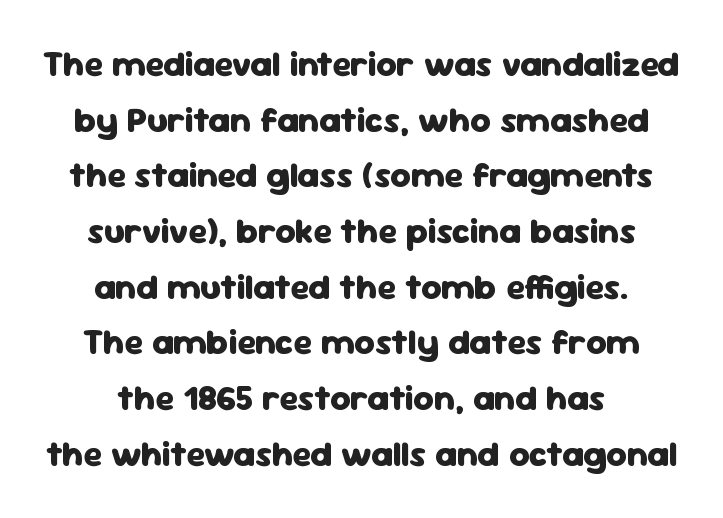
The image shows 35 px heavy sans-serif type, upright; set centered, normal line spacing (1.59x), normal letter spacing, not underlined; low stroke contrast and a medium x-height.
